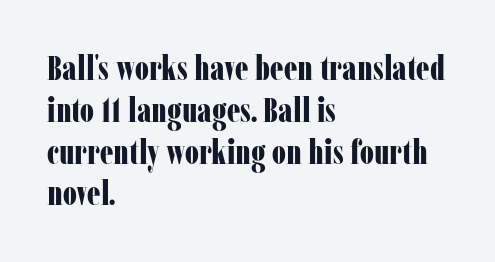
The image shows 34 px bold, condensed serif type, upright; set left-aligned, line spacing 1.23x, normal letter spacing, not underlined; low stroke contrast and a medium x-height.
